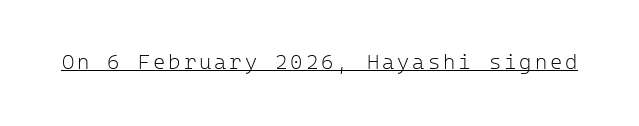
The image shows 21 px text type, upright; set underlined.
